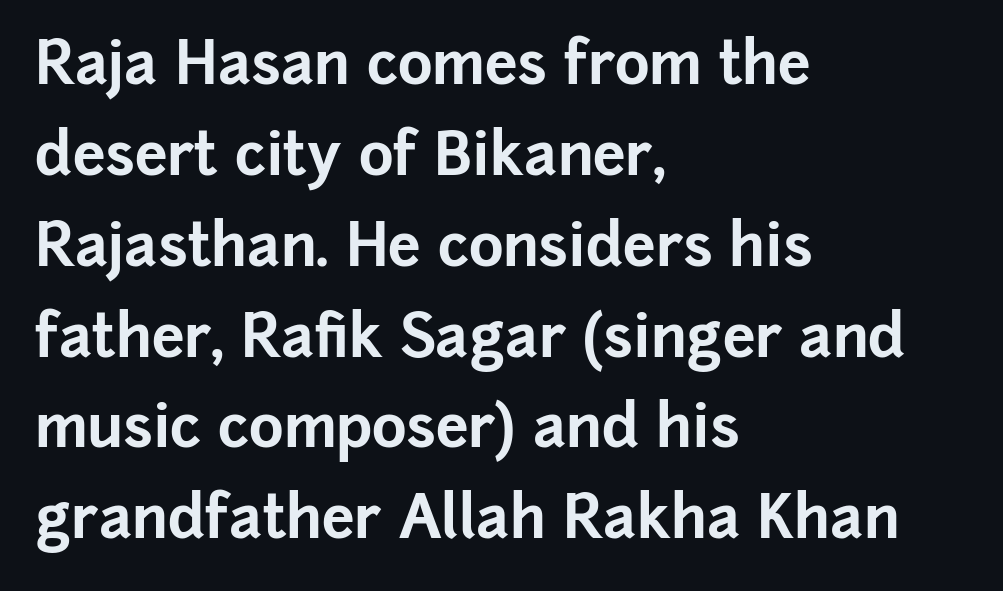
The image shows 59 px bold sans-serif type, upright; set left-aligned, normal line spacing (1.54x), normal letter spacing, not underlined; low stroke contrast and a medium x-height.
